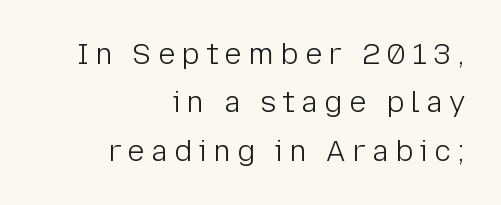
Q: Is the text bold? A: No.
Q: Is the text italic (slanted)? A: No, it is upright.
Q: Is the typeface a serif or a sans-serif typeface? A: Sans-serif.
Q: Is the text underlined? A: No.
Q: How is the paragraph aligned? A: Right-aligned.
Q: Is the spacing between letters normal or unusually wide? A: Unusually wide.
Q: Is the spacing between lines tight, normal or loose? A: Normal.
Q: Width (condensed, normal, or wide)? A: Normal.
Q: Stroke contrast? A: Low.
Q: x-height? A: Medium.
Q: Monospaced? A: No.
